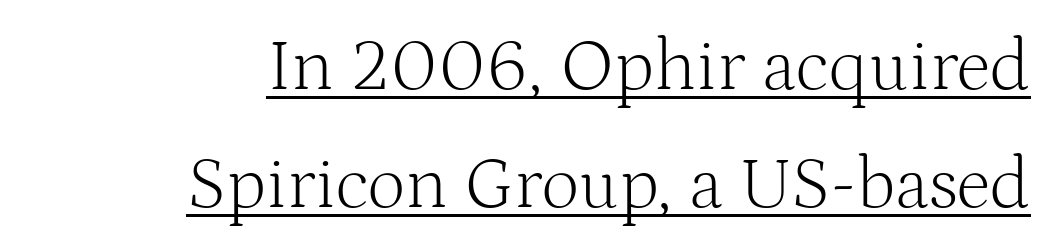
The glyphs in this specimen are seriffed. This sample is right-justified, so line beginnings fall wherever the words allow. Honestly, the underline is the first thing you notice here. Tracking value appears to be zero — textbook default spacing.
